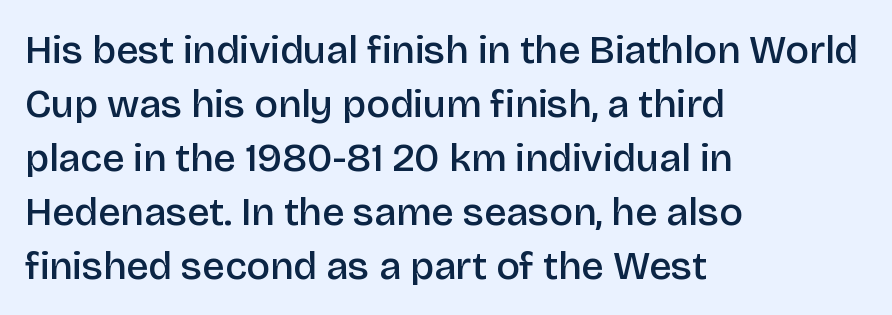
The image shows 40 px semibold sans-serif type, upright; set left-aligned, normal line spacing (1.35x), normal letter spacing, not underlined; low stroke contrast and a large x-height.
